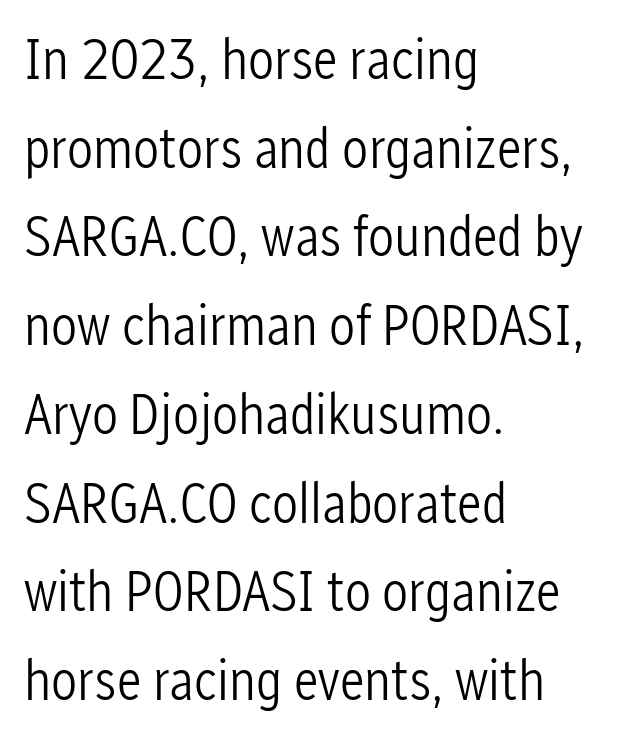
{"serif": "no", "italic": "no", "bold": "no", "weight": "light", "width": "condensed", "stroke_contrast": "low", "x_height": "medium", "monospaced": "no", "underline": "no", "align": "left", "line_spacing": "normal", "line_spacing_ratio": 1.53, "letter_spacing": "normal", "letter_spacing_em": 0.0, "glyph_px": 58}
